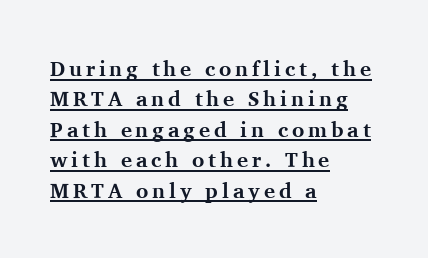
The image shows 21 px bold type, upright; set left-aligned, normal line spacing (1.45x), underlined.
